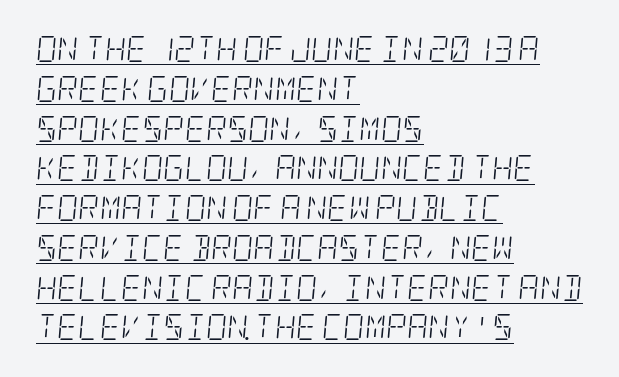
Q: Is the text bold? A: No.
Q: Is the text italic (slanted)? A: Yes, it leans right by about 5 degrees.
Q: Is the text underlined? A: Yes.
Q: How is the paragraph aligned? A: Left-aligned.
Q: Is the spacing between letters normal or unusually wide? A: Normal.
Q: Is the spacing between lines tight, normal or loose? A: Normal.
